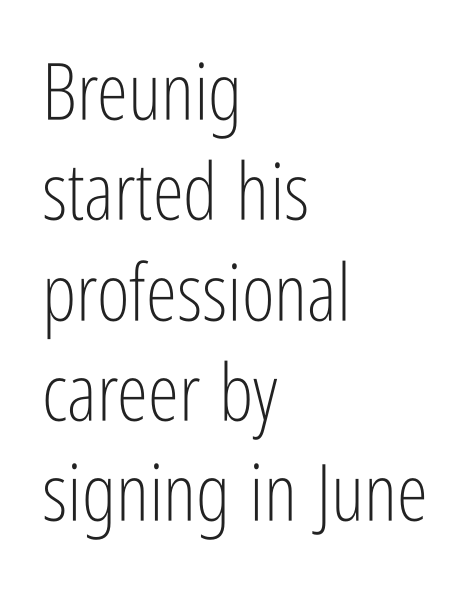
{"serif": "no", "italic": "no", "bold": "no", "weight": "light", "width": "condensed", "stroke_contrast": "low", "x_height": "medium", "monospaced": "no", "underline": "no", "align": "left", "line_spacing": "normal", "line_spacing_ratio": 1.27, "letter_spacing": "normal", "letter_spacing_em": 0.0, "glyph_px": 79}
